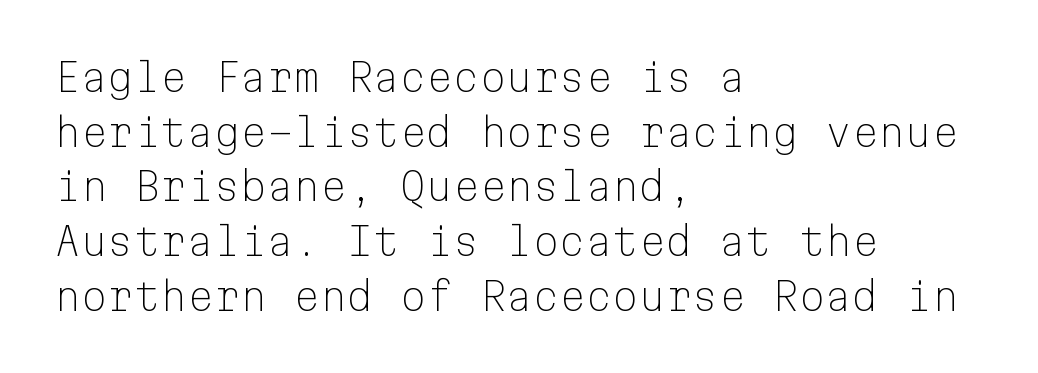
The image shows 38 px light sans-serif type, upright, monospaced; set left-aligned, normal line spacing (1.44x), normal letter spacing, not underlined; low stroke contrast and a medium x-height.
